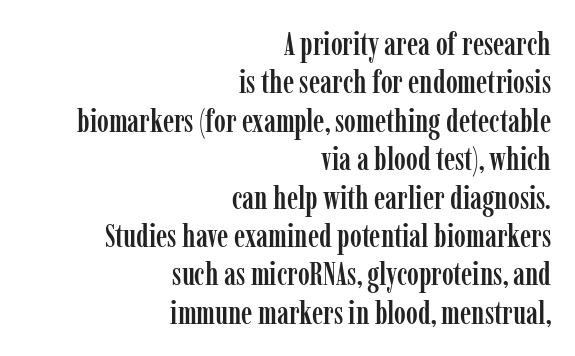
Q: Is the text italic (slanted)? A: No, it is upright.
Q: Is the typeface a serif or a sans-serif typeface? A: Serif.
Q: Is the text underlined? A: No.
Q: How is the paragraph aligned? A: Right-aligned.
Q: Is the spacing between letters normal or unusually wide? A: Normal.
Q: Width (condensed, normal, or wide)? A: Condensed.
Q: Stroke contrast? A: Low.
Q: x-height? A: Medium.
Q: Monospaced? A: No.
